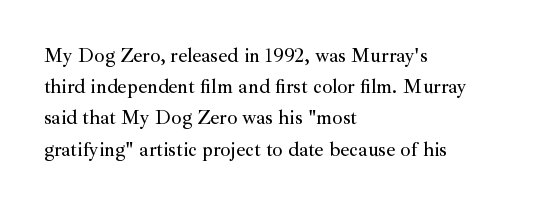
You could call the tracking neutral — neither tight nor loose. No italicization has been applied; the sample stays upright. Just letters on the line, the space beneath them empty. Compared with typical paragraphs, the rows here are spaced about the same.
